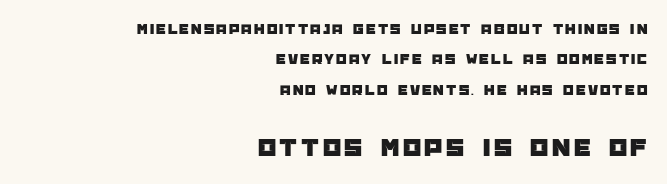
The image shows 26 px text type, upright; set right-aligned, loose line spacing (2.02x), not underlined; the second (bottom) block is 1.73x larger.
